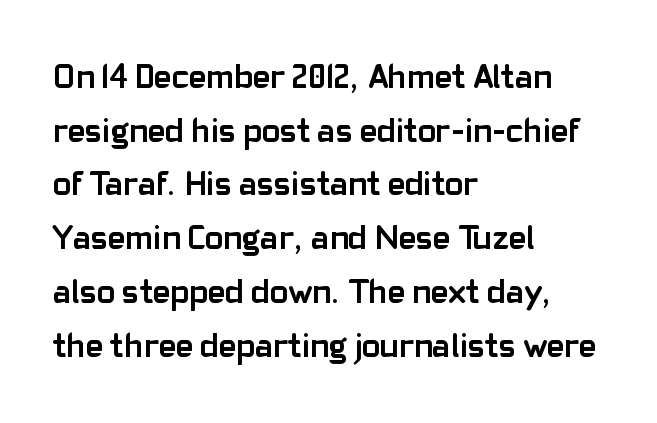
Rendered with straight, roman letterforms. Between one letter and the next there's only the usual sliver of space. Any mark beneath the type? The region is blank. Interline gaps are of average width in this sample.
